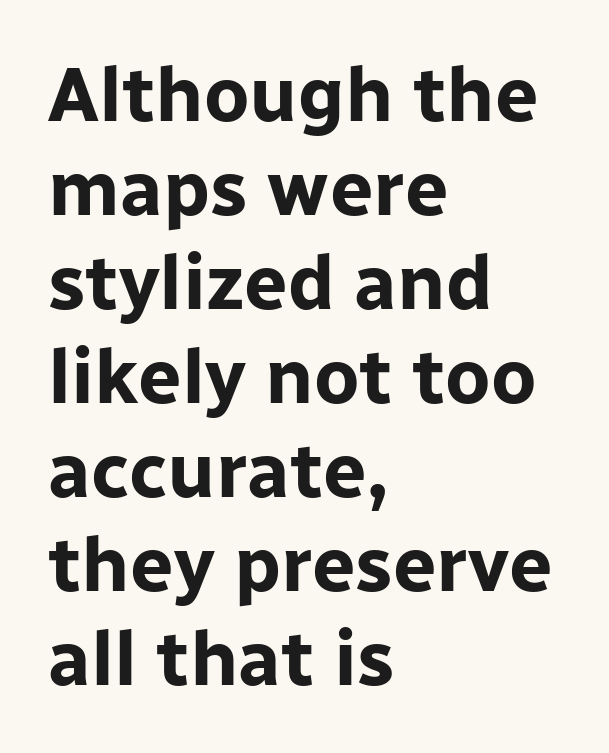
Plenty of ink on the page — the face is bold. A typesetter would label this face a sans. Tall strokes in this sample are plumb rather than angled. Descenders are the only things crossing below the line. Layout note: lines flush left.
